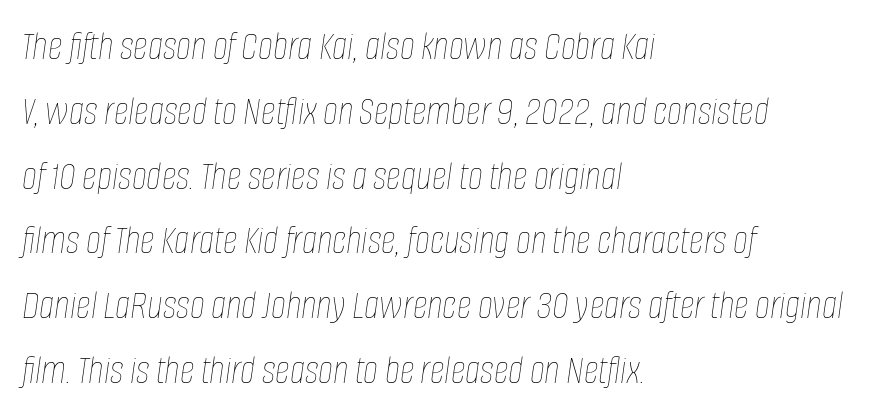
Q: Is the text bold? A: No.
Q: Is the text italic (slanted)? A: Yes, it leans right by about 8 degrees.
Q: Is the text underlined? A: No.
Q: How is the paragraph aligned? A: Left-aligned.
Q: Is the spacing between letters normal or unusually wide? A: Normal.
Q: Is the spacing between lines tight, normal or loose? A: Normal.
Q: Width (condensed, normal, or wide)? A: Condensed.
Q: Stroke contrast? A: Low.
Q: x-height? A: Large.
Q: Monospaced? A: No.
